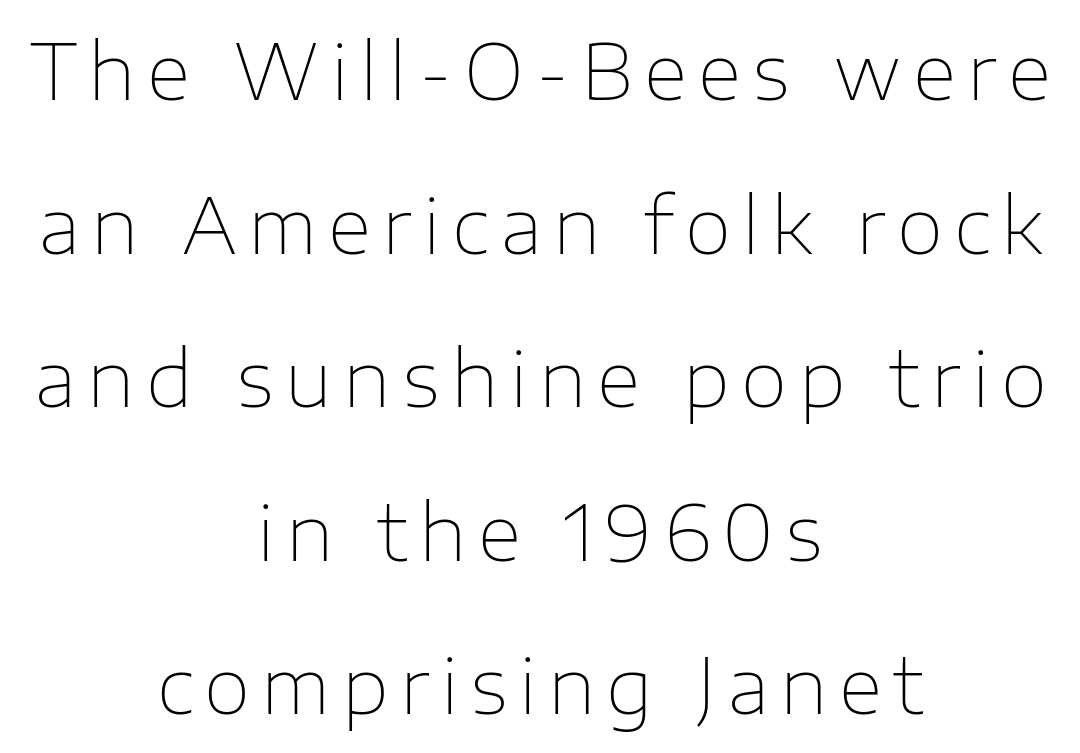
Q: Is the text bold? A: No.
Q: Is the text italic (slanted)? A: No, it is upright.
Q: Is the typeface a serif or a sans-serif typeface? A: Sans-serif.
Q: Is the text underlined? A: No.
Q: How is the paragraph aligned? A: Centered.
Q: Is the spacing between lines tight, normal or loose? A: Loose.
Q: Width (condensed, normal, or wide)? A: Normal.
Q: Stroke contrast? A: Low.
Q: x-height? A: Medium.
Q: Monospaced? A: No.
